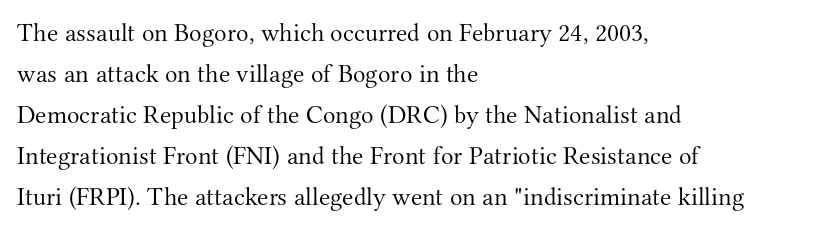
{"italic": "no", "bold": "no", "underline": "no", "align": "left", "line_spacing": "normal", "line_spacing_ratio": 1.58, "letter_spacing": "normal", "letter_spacing_em": 0.0, "glyph_px": 26}
